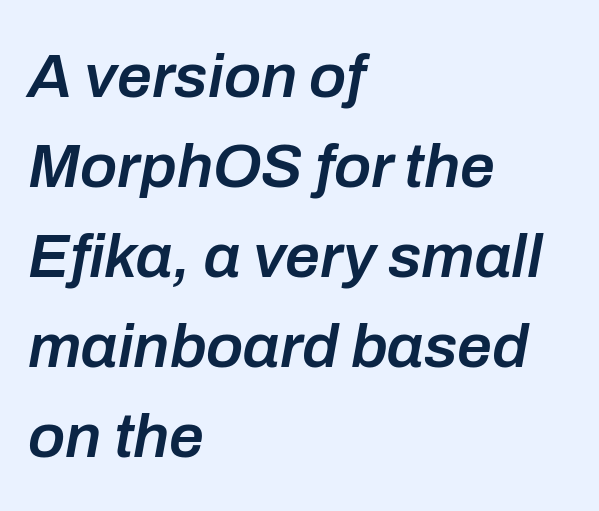
The setting favours the left margin, as ordinary paragraphs usually do. The passage shown leans; its letterforms are oblique. The rendering uses natural spacing where letterforms have individual widths. The glyphs have the mass of a demibold cut, below bold.
